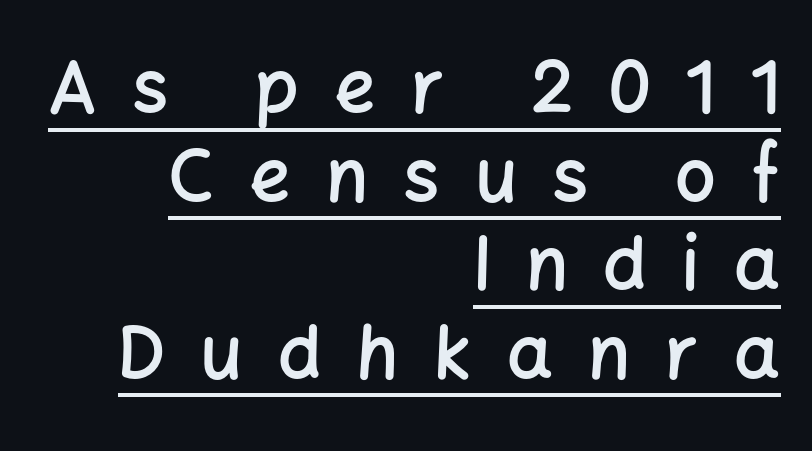
{"serif": "no", "italic": "no", "bold": "semi", "weight": "semibold", "width": "normal", "stroke_contrast": "low", "x_height": "medium", "monospaced": "no", "underline": "yes", "align": "right", "line_spacing_ratio": 1.23, "letter_spacing": "wide", "letter_spacing_em": 0.49, "glyph_px": 72}
